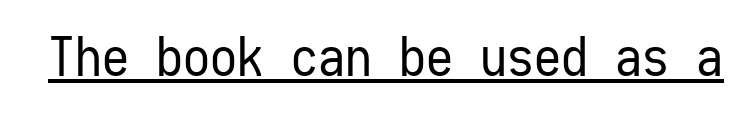
{"serif": "no", "italic": "no", "bold": "no", "weight": "regular", "width": "condensed", "stroke_contrast": "low", "x_height": "medium", "monospaced": "yes", "underline": "yes", "letter_spacing": "normal", "letter_spacing_em": 0.0, "glyph_px": 54}
